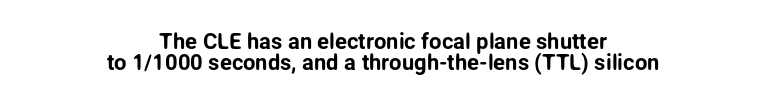
The image shows 22 px text type, upright; set centered, tight line spacing (0.97x), normal letter spacing, not underlined.
